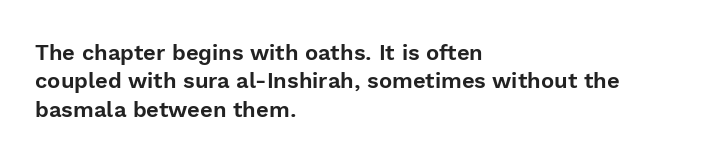
Does extra space separate the letters? No, they use regular spacing. Rows of type keep a routine distance in the vertical direction. Descender tails drop into unmarked territory. No italicization has been applied; the sample stays upright.
